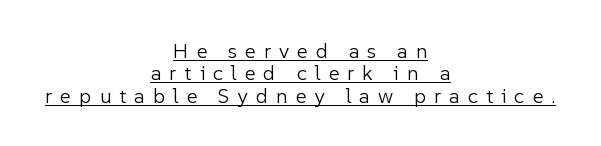
The image shows 21 px text type, upright; set centered, tight line spacing (1.06x), unusually wide letter spacing (+0.38 em), underlined.
